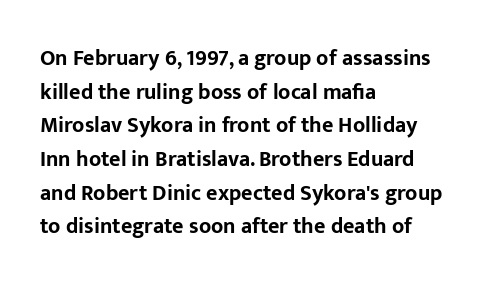
The image shows 22 px bold type, upright; set left-aligned, normal line spacing (1.53x), normal letter spacing, not underlined.
